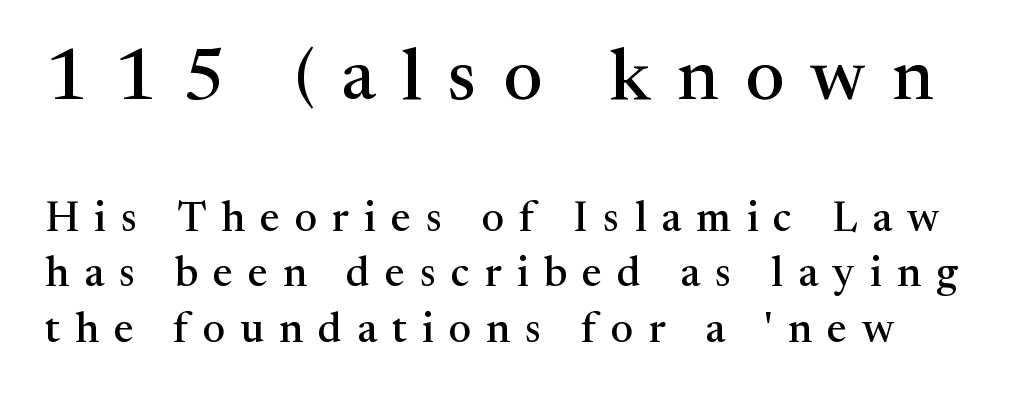
Q: Is the text italic (slanted)? A: No, it is upright.
Q: Is the typeface a serif or a sans-serif typeface? A: Serif.
Q: Is the text underlined? A: No.
Q: Is the spacing between letters normal or unusually wide? A: Unusually wide.
Q: Is the spacing between lines tight, normal or loose? A: Normal.
Q: Which block of text is set in a larger size, the first (top) or the second (bottom)? A: The first (top) one.
Q: Width (condensed, normal, or wide)? A: Normal.
Q: Stroke contrast? A: Medium.
Q: x-height? A: Medium.
Q: Monospaced? A: No.
